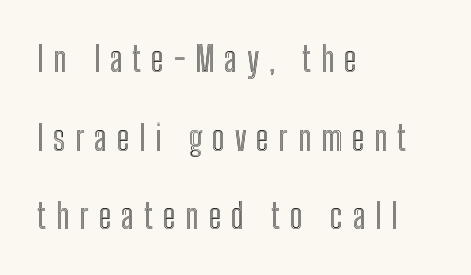
You can tell it's not italic because the verticals are truly vertical. In CSS terms this would be text-align: left. Vertical spacing — loose. The specimen omits any rule beneath the text block's lines.
